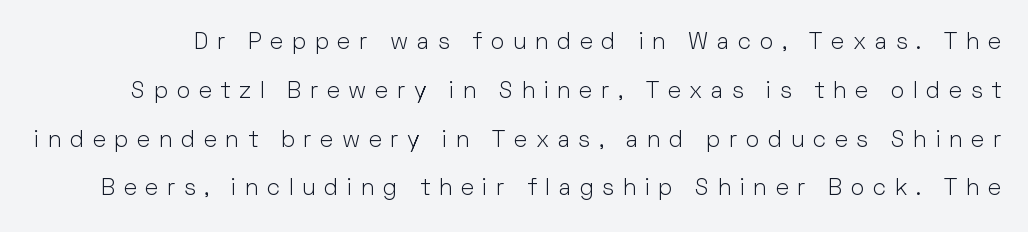
The image shows 23 px text type, upright; set loose line spacing (2.12x), unusually wide letter spacing (+0.37 em), not underlined.
